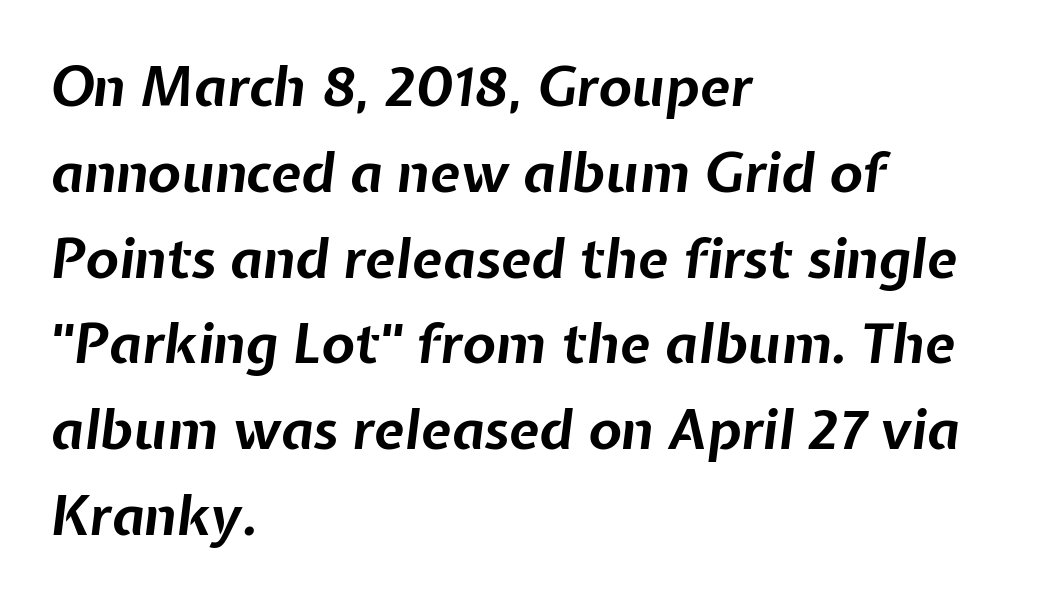
Looks like regular typesetting: each glyph gets only the width it needs. An italicized treatment has been applied to the whole sample. Summary of vertical rhythm: regular, with standard interline spacing. This sample is left-justified, so line endings fall wherever the words run out. Bare-footed words on every line. Here the glyphs are tracked normally, forming tight word shapes.
